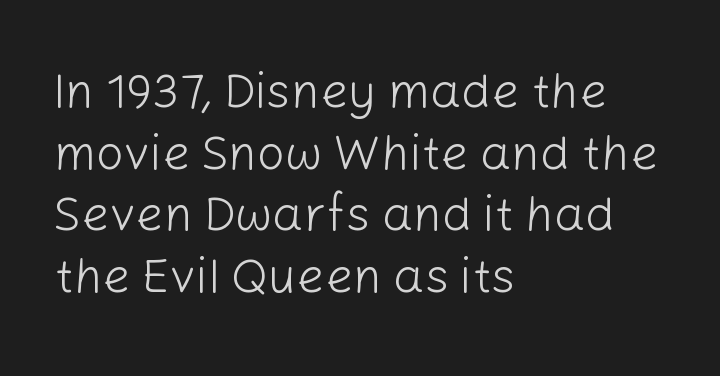
Vertical stems look standard width or narrower in stroke. Quick note: underline off. Leading matches the norm, producing a regular column. A classic flush-left, rag-right setting is used for this passage.
